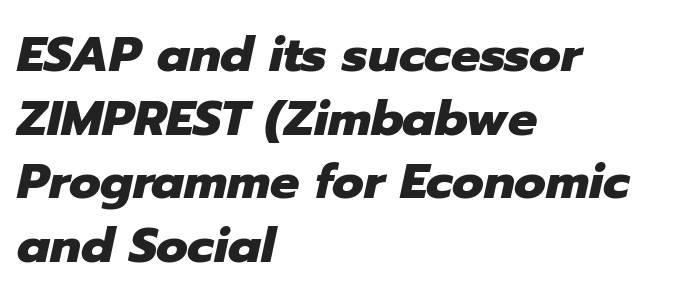
The image shows 49 px heavy type, italic (leaning right); set left-aligned, normal line spacing (1.3x), normal letter spacing, not underlined; low stroke contrast and a medium x-height.
